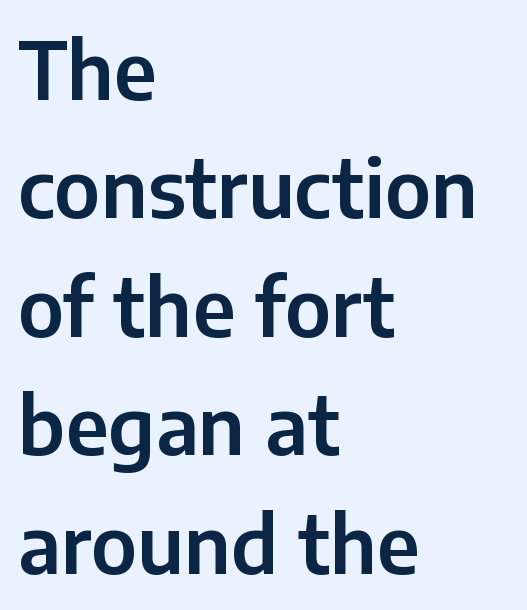
The image shows 79 px sans-serif type, upright; set left-aligned, normal line spacing (1.5x), normal letter spacing, not underlined; low stroke contrast and a medium x-height.
